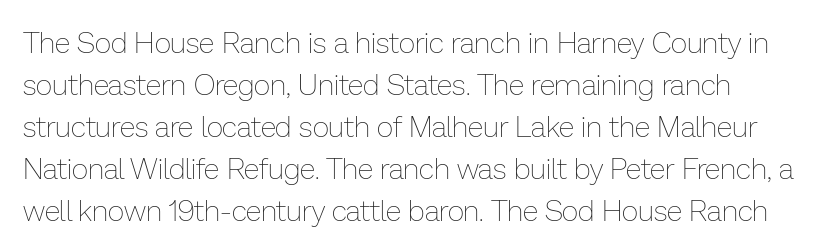
{"italic": "no", "bold": "no", "weight": "thin", "width": "normal", "stroke_contrast": "low", "x_height": "medium", "monospaced": "no", "underline": "no", "align": "left", "line_spacing": "normal", "line_spacing_ratio": 1.45, "letter_spacing": "normal", "letter_spacing_em": 0.0, "glyph_px": 29}
